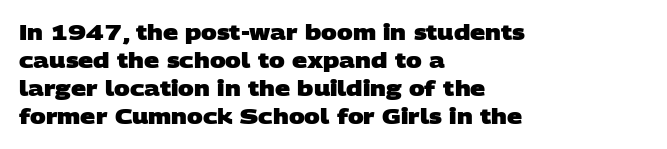
Q: Is the text bold? A: Yes.
Q: Is the text underlined? A: No.
Q: How is the paragraph aligned? A: Left-aligned.
Q: Is the spacing between letters normal or unusually wide? A: Normal.
Q: Is the spacing between lines tight, normal or loose? A: Normal.
